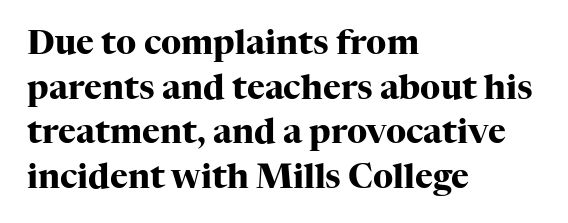
The image shows 34 px heavy serif type, upright; set left-aligned, normal line spacing (1.31x), normal letter spacing, not underlined; high stroke contrast and a medium x-height.
